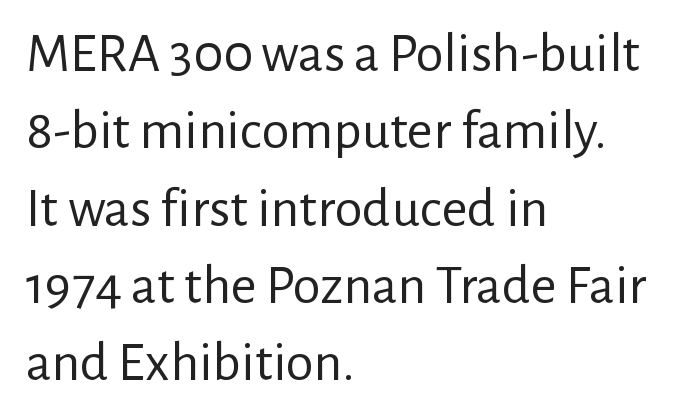
{"serif": "no", "italic": "no", "bold": "no", "weight": "regular", "width": "normal", "stroke_contrast": "low", "x_height": "medium", "monospaced": "no", "underline": "no", "align": "left", "line_spacing": "normal", "line_spacing_ratio": 1.38, "letter_spacing": "normal", "letter_spacing_em": 0.0, "glyph_px": 56}
